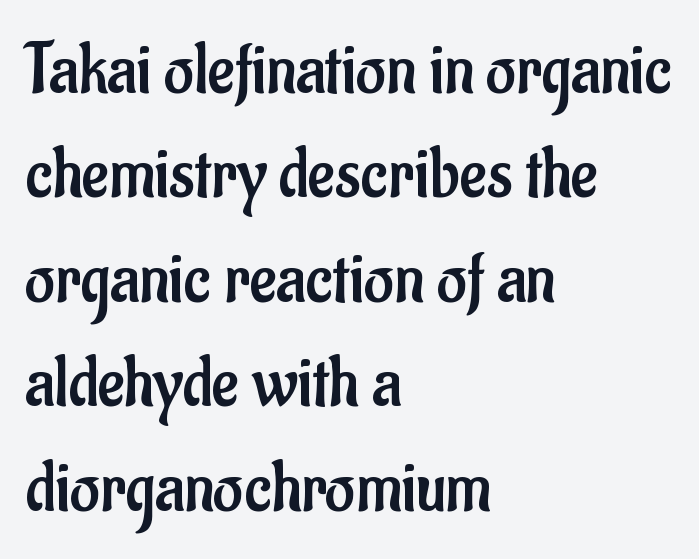
Posture: upright roman. The designer left line spacing at the default. Left-aligned paragraph, ragged on the right. Glance below the letters and you will spot only blank space.
